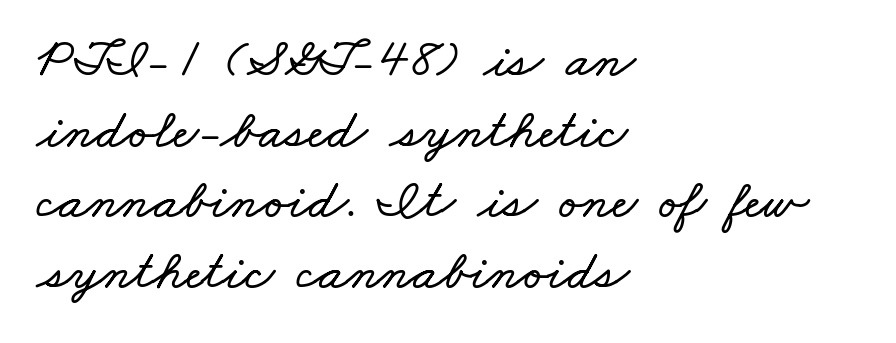
Q: Is the text underlined? A: No.
Q: How is the paragraph aligned? A: Left-aligned.
Q: Is the spacing between letters normal or unusually wide? A: Normal.
Q: Is the spacing between lines tight, normal or loose? A: Normal.
Q: Width (condensed, normal, or wide)? A: Wide.
Q: Stroke contrast? A: Low.
Q: x-height? A: Small.
Q: Monospaced? A: No.
